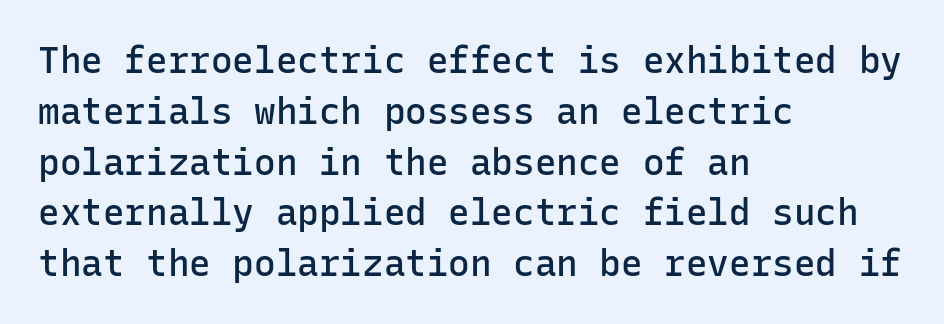
Q: Is the text bold? A: Semi-bold.
Q: Is the text italic (slanted)? A: No, it is upright.
Q: Is the typeface a serif or a sans-serif typeface? A: Sans-serif.
Q: Is the text underlined? A: No.
Q: How is the paragraph aligned? A: Left-aligned.
Q: Is the spacing between letters normal or unusually wide? A: Normal.
Q: Is the spacing between lines tight, normal or loose? A: Normal.
Q: Width (condensed, normal, or wide)? A: Normal.
Q: Stroke contrast? A: Low.
Q: x-height? A: Medium.
Q: Monospaced? A: Yes.
